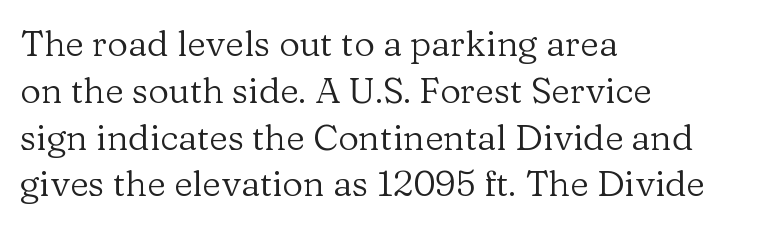
Letter spacing: default. To sum up the face: it has serifs. A typesetter would call this proportional, since set widths differ per character. The rendering uses a moderate line-height, typical for paragraphs.
